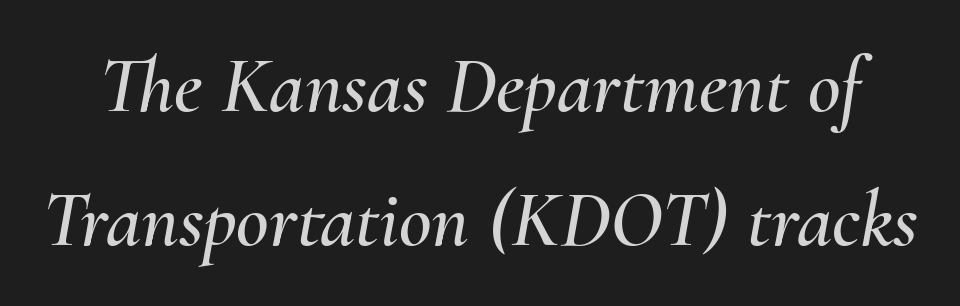
{"italic": "yes", "lean": "right", "slant_degrees": 10, "width": "normal", "stroke_contrast": "medium", "x_height": "small", "monospaced": "no", "underline": "no", "line_spacing": "normal", "line_spacing_ratio": 1.68, "letter_spacing": "normal", "letter_spacing_em": 0.0, "glyph_px": 80}
